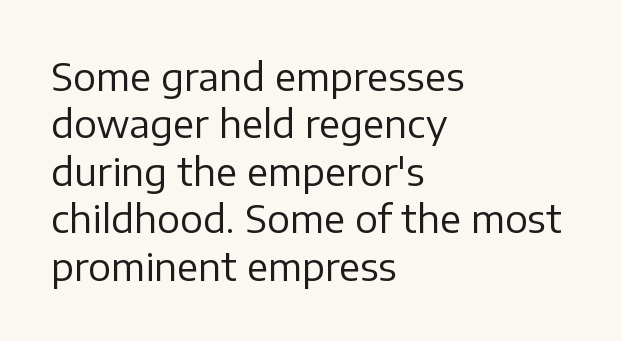
The image shows 38 px regular-weight sans-serif type, upright; set left-aligned, normal line spacing (1.25x), normal letter spacing, not underlined; low stroke contrast and a medium x-height.
